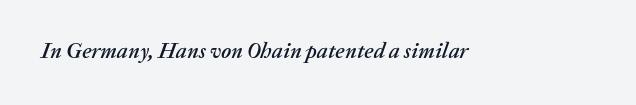
{"italic": "yes", "lean": "right", "slant_degrees": 20, "underline": "no", "letter_spacing": "normal", "letter_spacing_em": 0.0, "glyph_px": 22}
